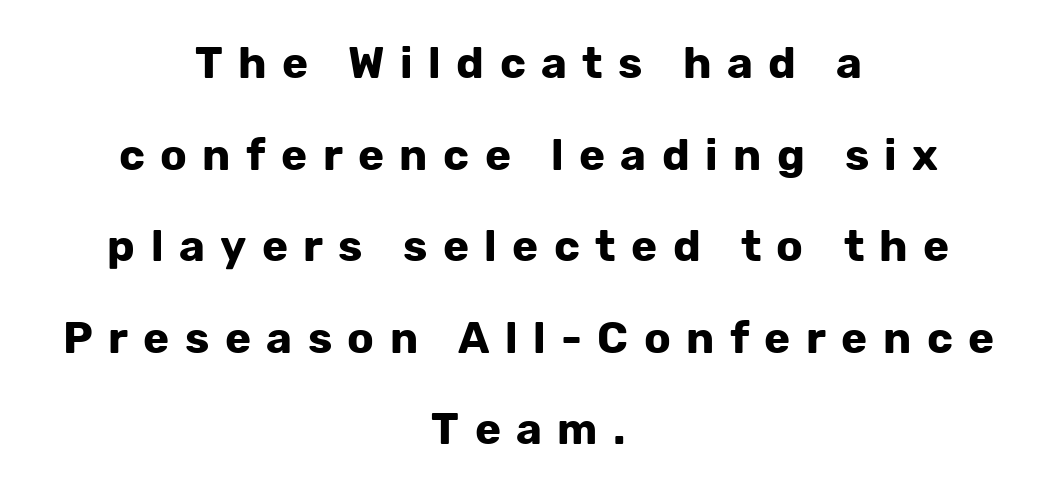
The image shows 44 px bold sans-serif type, upright; set centered, loose line spacing (2.08x), unusually wide letter spacing (+0.35 em), not underlined; low stroke contrast and a medium x-height.
